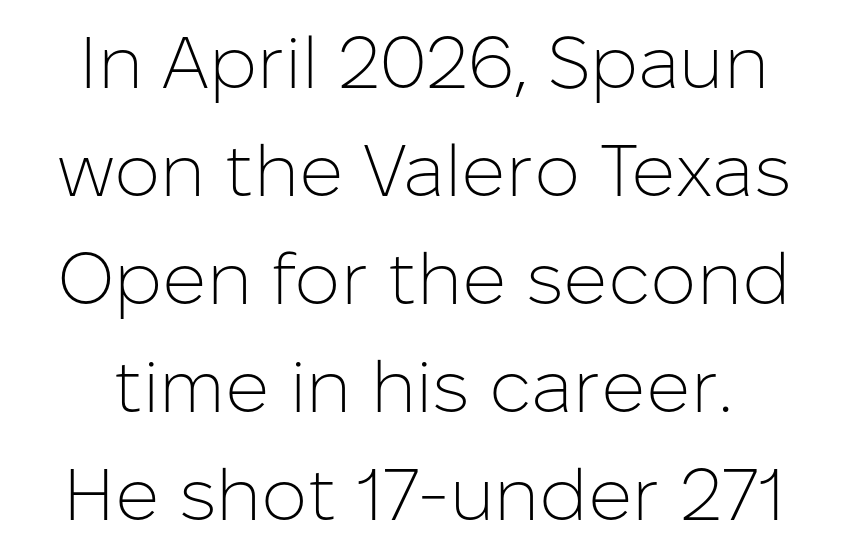
Interline gaps are of average width in this sample. The horizontal fit of the characters is conventional and even. Unmarked baselines from the first word to the last. The letters look calm and open, with moderate or lighter stems.
